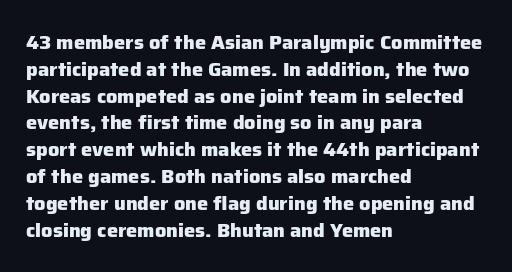
{"italic": "no", "bold": "yes", "underline": "no", "align": "left", "line_spacing": "normal", "line_spacing_ratio": 1.34, "letter_spacing": "normal", "letter_spacing_em": 0.0, "glyph_px": 20}
